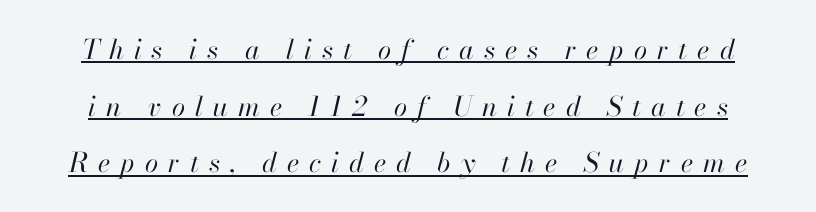
The image shows 27 px text type, italic (leaning right); set loose line spacing (2.1x), unusually wide letter spacing (+0.37 em), underlined.
